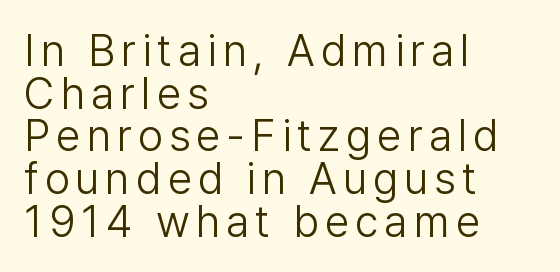
Q: Is the text bold? A: No.
Q: Is the text italic (slanted)? A: No, it is upright.
Q: Is the typeface a serif or a sans-serif typeface? A: Sans-serif.
Q: Is the text underlined? A: No.
Q: How is the paragraph aligned? A: Left-aligned.
Q: Is the spacing between lines tight, normal or loose? A: Tight.
Q: Width (condensed, normal, or wide)? A: Normal.
Q: Stroke contrast? A: Low.
Q: x-height? A: Medium.
Q: Monospaced? A: No.
